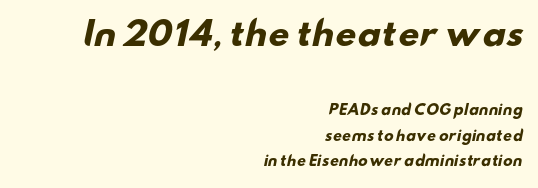
{"serif": "no", "bold": "yes", "weight": "heavy", "width": "wide", "stroke_contrast": "low", "x_height": "small", "monospaced": "no", "underline": "no", "align": "right", "line_spacing_ratio": 1.82, "letter_spacing": "normal", "letter_spacing_em": 0.0, "larger_block": "first", "size_ratio": 2.36, "glyph_px": 33}
